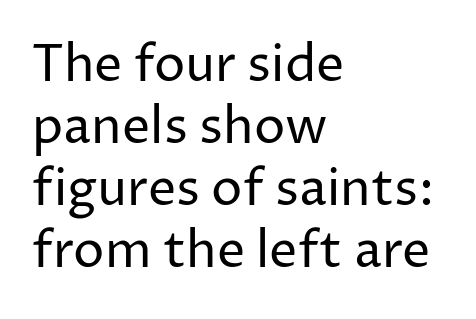
Q: Is the text bold? A: No.
Q: Is the text italic (slanted)? A: No, it is upright.
Q: Is the typeface a serif or a sans-serif typeface? A: Sans-serif.
Q: Is the text underlined? A: No.
Q: How is the paragraph aligned? A: Left-aligned.
Q: Is the spacing between letters normal or unusually wide? A: Normal.
Q: Width (condensed, normal, or wide)? A: Normal.
Q: Stroke contrast? A: Low.
Q: x-height? A: Medium.
Q: Monospaced? A: No.
